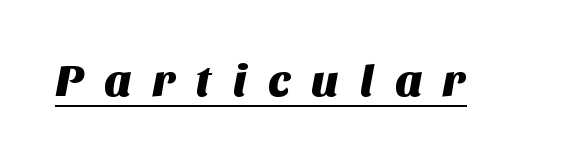
{"serif": "no", "width": "normal", "stroke_contrast": "medium", "x_height": "large", "monospaced": "no", "underline": "yes", "letter_spacing": "wide", "letter_spacing_em": 0.45, "glyph_px": 45}
